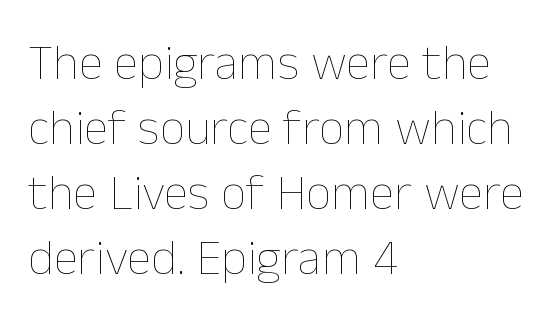
Does the leading feel generous? No, just average. The foot of each line stays bare and open. The face used here is proportionally spaced, like ordinary book or web type. Between one letter and the next there's only the usual sliver of space.
